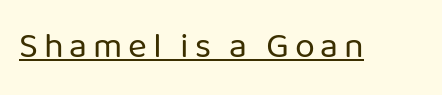
The image shows 36 px regular-weight sans-serif type, upright; set underlined; low stroke contrast and a medium x-height.
